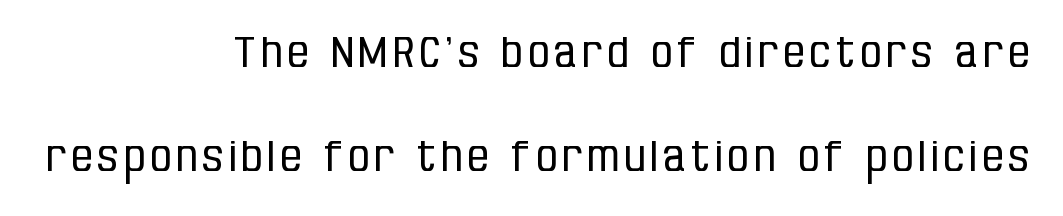
Q: Is the text bold? A: No.
Q: Is the text italic (slanted)? A: No, it is upright.
Q: Is the typeface a serif or a sans-serif typeface? A: Sans-serif.
Q: Is the text underlined? A: No.
Q: How is the paragraph aligned? A: Right-aligned.
Q: Is the spacing between lines tight, normal or loose? A: Loose.
Q: Width (condensed, normal, or wide)? A: Condensed.
Q: Stroke contrast? A: Low.
Q: x-height? A: Large.
Q: Monospaced? A: No.
